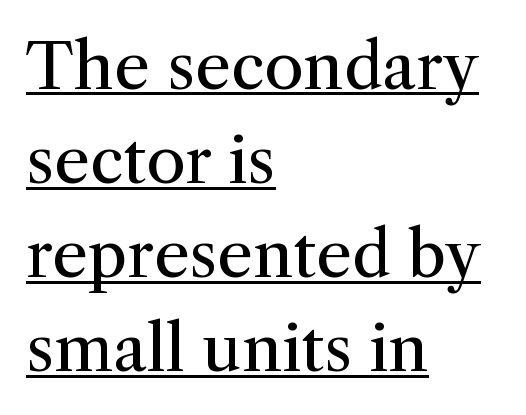
You can tell it's not italic because the verticals are truly vertical. Stem width sits at or under what a default text font uses. Compared with a centered layout, this one pins lines to the left instead. A rule runs beneath these lines of type.
